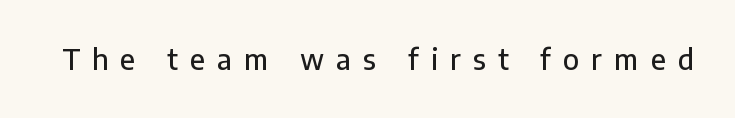
{"serif": "no", "italic": "no", "width": "normal", "stroke_contrast": "low", "x_height": "medium", "monospaced": "no", "underline": "no", "letter_spacing": "wide", "letter_spacing_em": 0.44, "glyph_px": 28}
